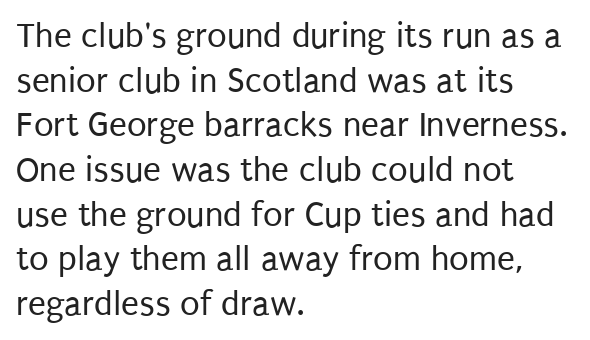
The image shows 36 px regular-weight, condensed sans-serif type, upright; set left-aligned, line spacing 1.24x, normal letter spacing, not underlined; low stroke contrast and a large x-height.
